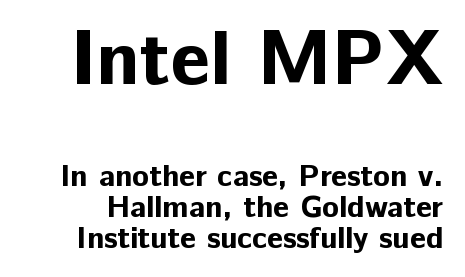
The image shows 77 px bold sans-serif type, upright; set tight line spacing (1.0x), normal letter spacing, not underlined; the first (top) block is 2.48x larger; low stroke contrast and a medium x-height.
